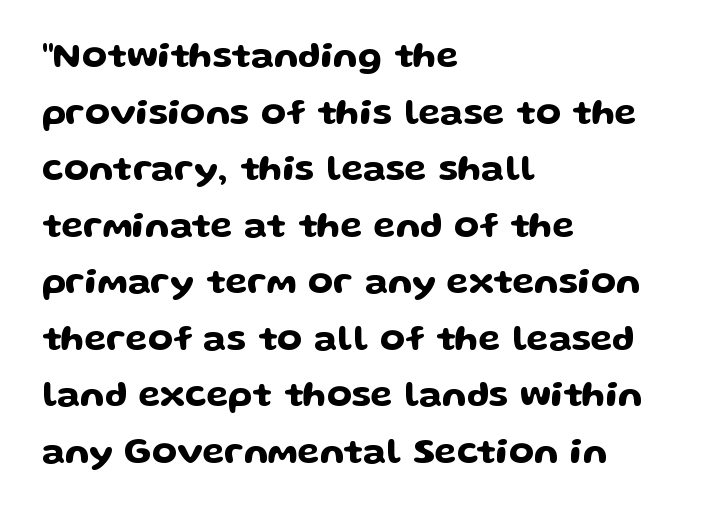
{"serif": "no", "italic": "no", "width": "wide", "stroke_contrast": "low", "x_height": "medium", "monospaced": "no", "underline": "no", "align": "left", "line_spacing": "normal", "line_spacing_ratio": 1.57, "letter_spacing": "normal", "letter_spacing_em": 0.0, "glyph_px": 36}
